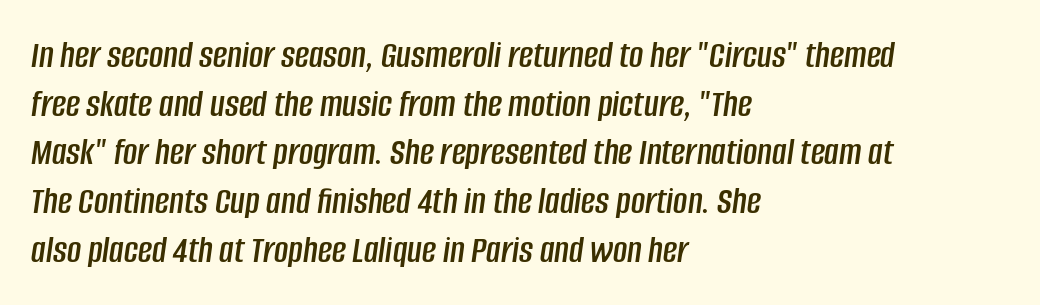
The image shows 39 px condensed type, italic (leaning right); set left-aligned, normal line spacing (1.25x), normal letter spacing, not underlined; low stroke contrast and a large x-height.
